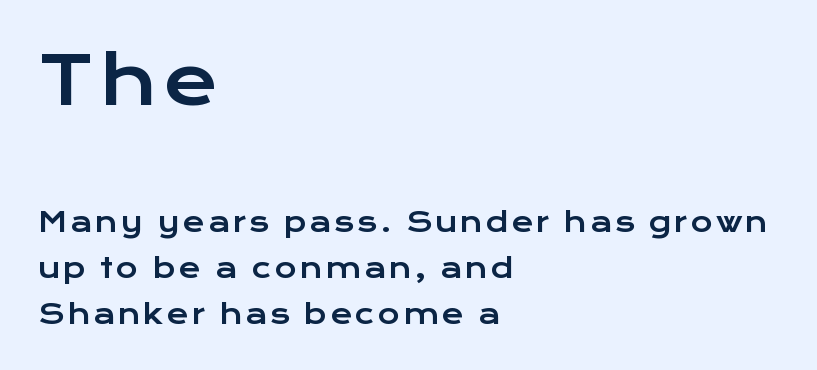
The image shows 67 px wide sans-serif type, upright; set left-aligned, normal line spacing (1.7x), not underlined; the first (top) block is 2.48x larger; low stroke contrast and a medium x-height.
